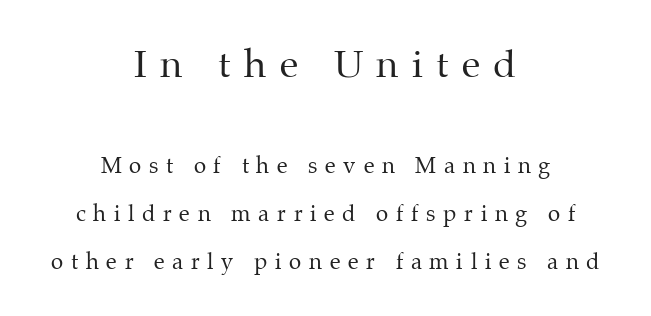
You could fit nearly another row in the gap between these rows. Yep, those are serifs on the letters. The font's upright variant was chosen for this text. The face looks like a standard text weight, possibly lighter. There is plenty of visible air inserted between adjacent glyphs.
